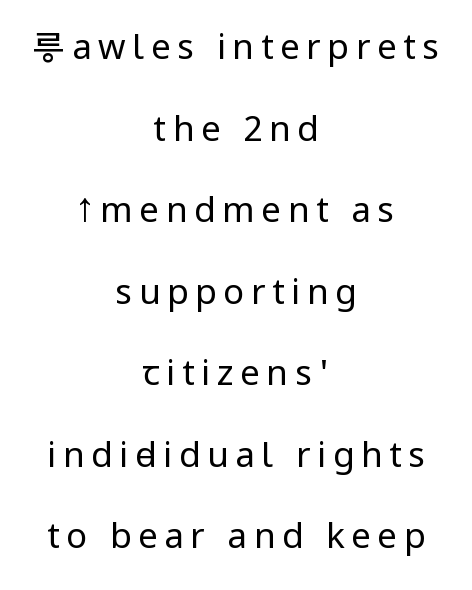
{"serif": "no", "italic": "no", "bold": "no", "weight": "regular", "width": "condensed", "stroke_contrast": "low", "underline": "no", "align": "center", "line_spacing": "loose", "line_spacing_ratio": 2.33, "glyph_px": 35}
